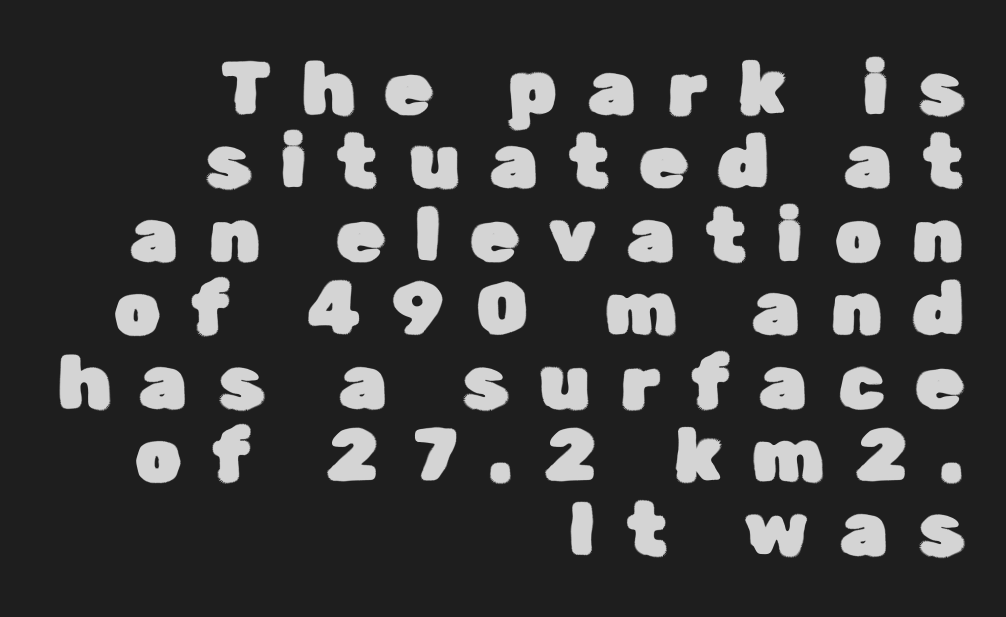
{"serif": "no", "italic": "no", "width": "normal", "stroke_contrast": "low", "x_height": "medium", "monospaced": "no", "underline": "no", "align": "right", "line_spacing": "tight", "line_spacing_ratio": 0.98, "letter_spacing": "wide", "letter_spacing_em": 0.42, "glyph_px": 75}
